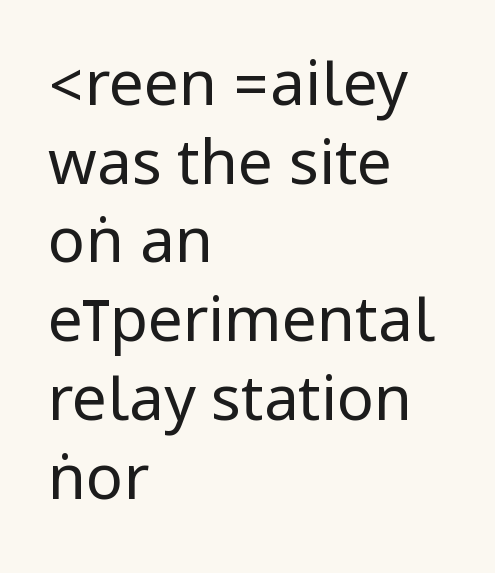
Q: Is the text bold? A: No.
Q: Is the text italic (slanted)? A: No, it is upright.
Q: Is the typeface a serif or a sans-serif typeface? A: Sans-serif.
Q: Is the text underlined? A: No.
Q: How is the paragraph aligned? A: Left-aligned.
Q: Is the spacing between letters normal or unusually wide? A: Normal.
Q: Is the spacing between lines tight, normal or loose? A: Normal.
Q: Width (condensed, normal, or wide)? A: Condensed.
Q: Stroke contrast? A: Low.
